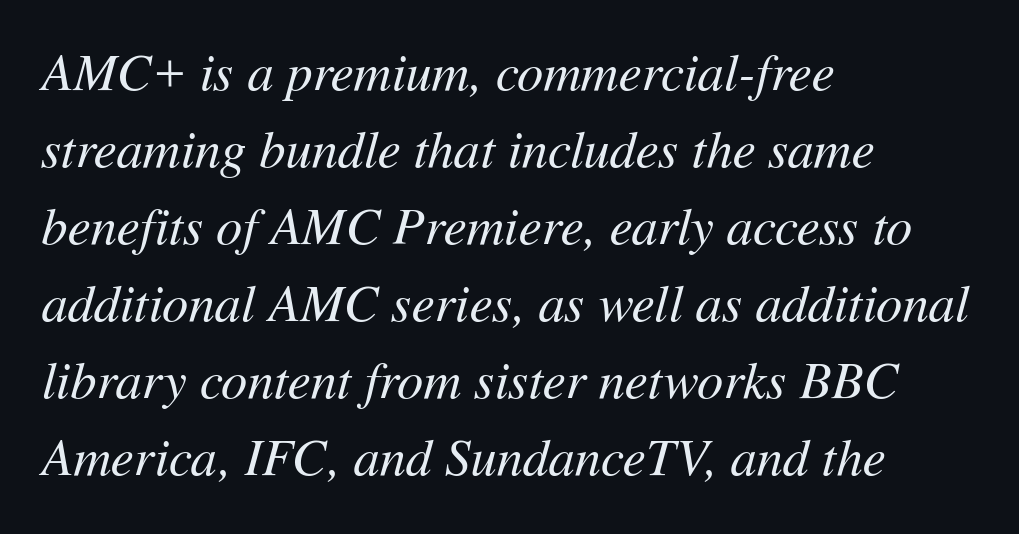
Q: Is the text bold? A: No.
Q: Is the text italic (slanted)? A: Yes, it leans right by about 11 degrees.
Q: Is the text underlined? A: No.
Q: How is the paragraph aligned? A: Left-aligned.
Q: Is the spacing between letters normal or unusually wide? A: Normal.
Q: Is the spacing between lines tight, normal or loose? A: Normal.
Q: Width (condensed, normal, or wide)? A: Normal.
Q: Stroke contrast? A: Medium.
Q: x-height? A: Medium.
Q: Monospaced? A: No.
